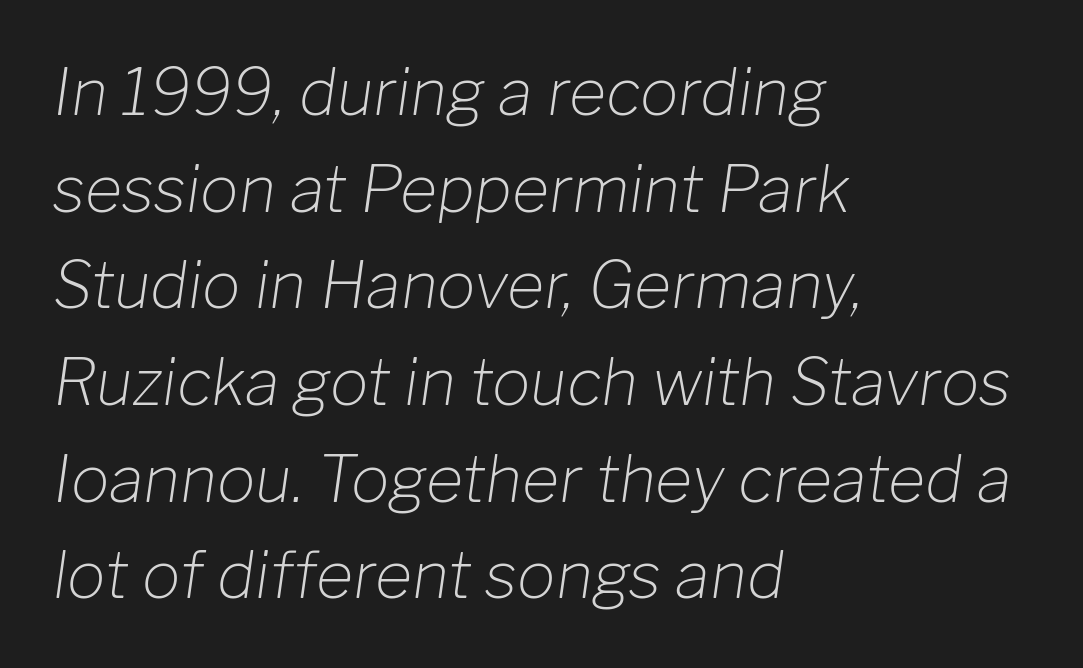
{"italic": "yes", "lean": "right", "slant_degrees": 8, "bold": "no", "weight": "light", "width": "normal", "stroke_contrast": "low", "x_height": "medium", "monospaced": "no", "underline": "no", "align": "left", "line_spacing": "normal", "line_spacing_ratio": 1.51, "letter_spacing": "normal", "letter_spacing_em": 0.0, "glyph_px": 64}
